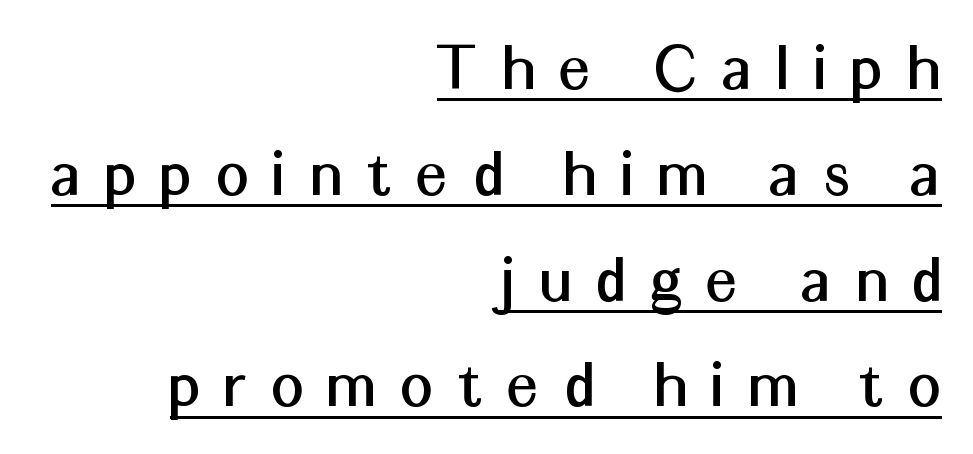
Q: Is the text italic (slanted)? A: No, it is upright.
Q: Is the typeface a serif or a sans-serif typeface? A: Sans-serif.
Q: Is the text underlined? A: Yes.
Q: How is the paragraph aligned? A: Right-aligned.
Q: Is the spacing between letters normal or unusually wide? A: Unusually wide.
Q: Is the spacing between lines tight, normal or loose? A: Normal.
Q: Width (condensed, normal, or wide)? A: Normal.
Q: Stroke contrast? A: Medium.
Q: x-height? A: Medium.
Q: Monospaced? A: No.
